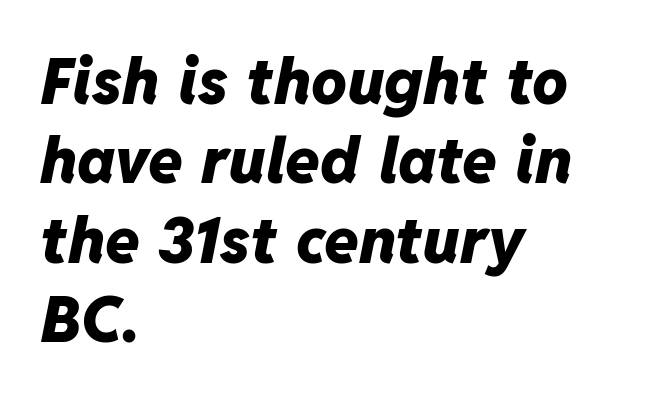
Compared with ordinary roman type, these characters are visibly tilted. Whoever set this chose a conventional vertical rhythm. Words appear dense and cohesive because spacing is normal. Do the characters align in a grid? No, the font is proportional. Compared with a centered layout, this one pins lines to the left instead.
